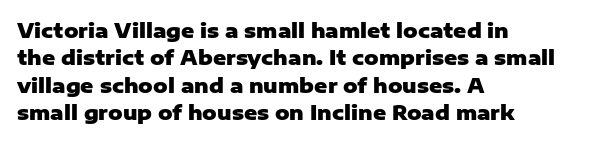
Q: Is the text bold? A: Yes.
Q: Is the text italic (slanted)? A: No, it is upright.
Q: Is the text underlined? A: No.
Q: How is the paragraph aligned? A: Left-aligned.
Q: Is the spacing between letters normal or unusually wide? A: Normal.
Q: Is the spacing between lines tight, normal or loose? A: Normal.
